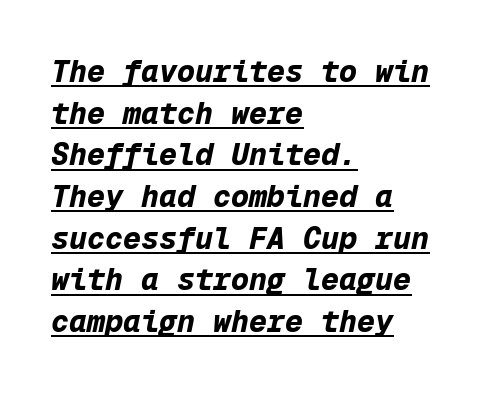
The rendering anchors every line to the left-hand side. Line spacing here is normal. The passage shown has conventional tracking throughout. Every character here occupies the same horizontal width, giving the sample a typewriter-like rhythm. Beneath each row of characters lies a ruled line.
